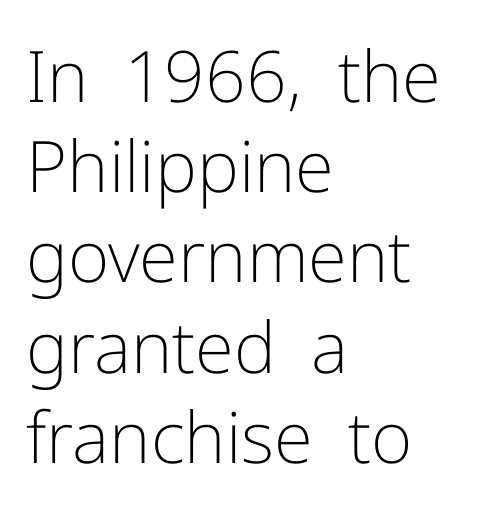
Q: Is the text bold? A: No.
Q: Is the text italic (slanted)? A: No, it is upright.
Q: Is the typeface a serif or a sans-serif typeface? A: Sans-serif.
Q: Is the text underlined? A: No.
Q: How is the paragraph aligned? A: Left-aligned.
Q: Is the spacing between letters normal or unusually wide? A: Normal.
Q: Is the spacing between lines tight, normal or loose? A: Normal.
Q: Width (condensed, normal, or wide)? A: Normal.
Q: Stroke contrast? A: Low.
Q: x-height? A: Medium.
Q: Monospaced? A: No.
